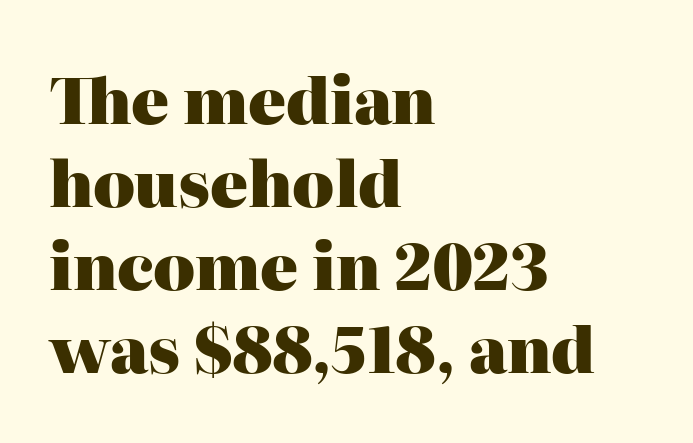
The image shows 63 px heavy serif type, upright; set left-aligned, normal line spacing (1.32x), normal letter spacing, not underlined; high stroke contrast and a medium x-height.
